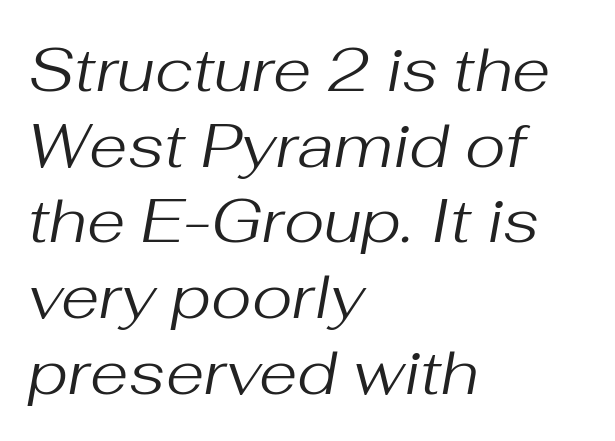
These glyphs show unthickened strokes, regular width or finer. No word sits above an underline. You could call the tracking neutral — neither tight nor loose. The letters advance in unequal steps, a hallmark of proportional type.
